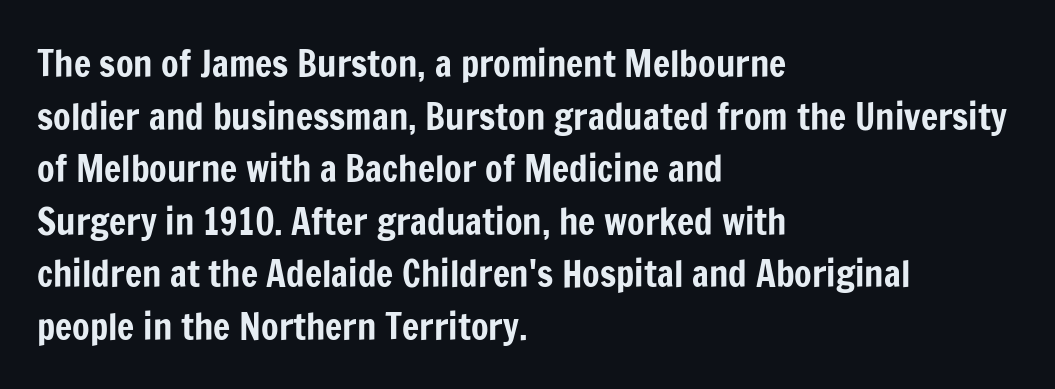
The image shows 36 px condensed sans-serif type, upright; set left-aligned, normal line spacing (1.46x), normal letter spacing, not underlined; low stroke contrast and a medium x-height.
